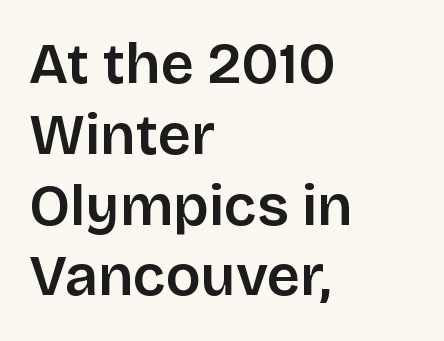
{"serif": "no", "italic": "no", "width": "normal", "stroke_contrast": "low", "x_height": "large", "monospaced": "no", "underline": "no", "align": "left", "line_spacing_ratio": 1.22, "letter_spacing": "normal", "letter_spacing_em": 0.0, "glyph_px": 58}
